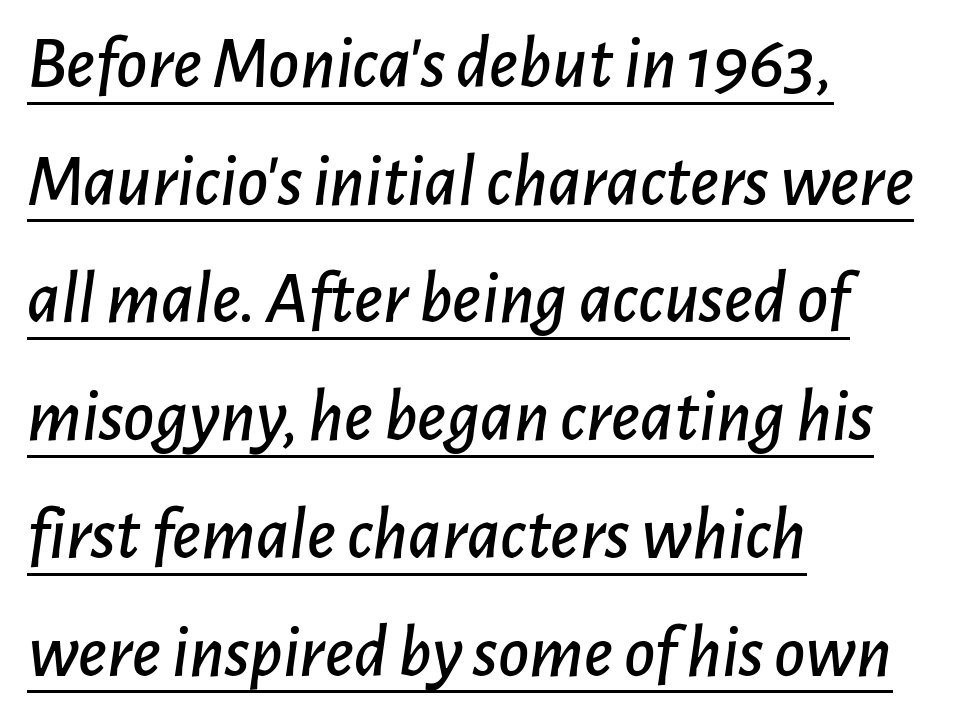
The image shows 75 px text type, italic (leaning right); set left-aligned, normal line spacing (1.57x), normal letter spacing, underlined; low stroke contrast and a medium x-height.
